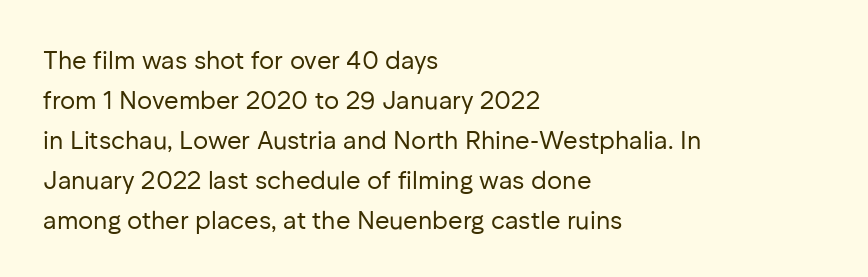
The image shows 25 px text type, upright; set left-aligned, normal line spacing (1.6x), normal letter spacing, not underlined.
